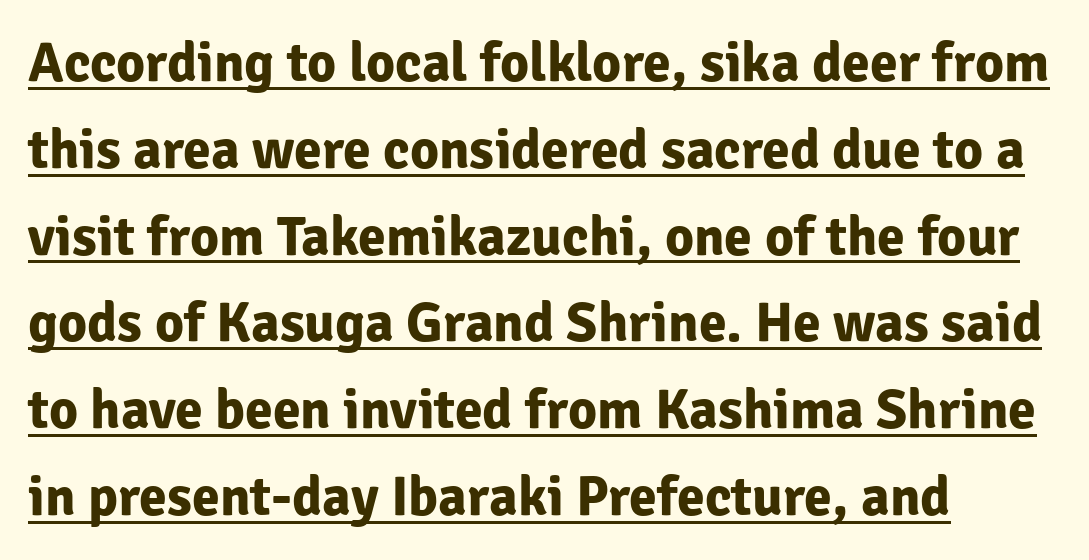
The type family on display is of the sans-serif kind. Looks like regular typesetting: each glyph gets only the width it needs. Like a heading marked for emphasis, these lines bear an underscore. On the weight axis this lands at bold, roughly 700.
